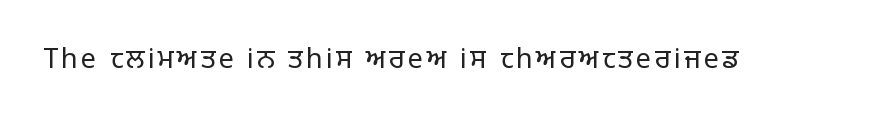
{"italic": "no", "bold": "no", "underline": "no", "glyph_px": 27}
